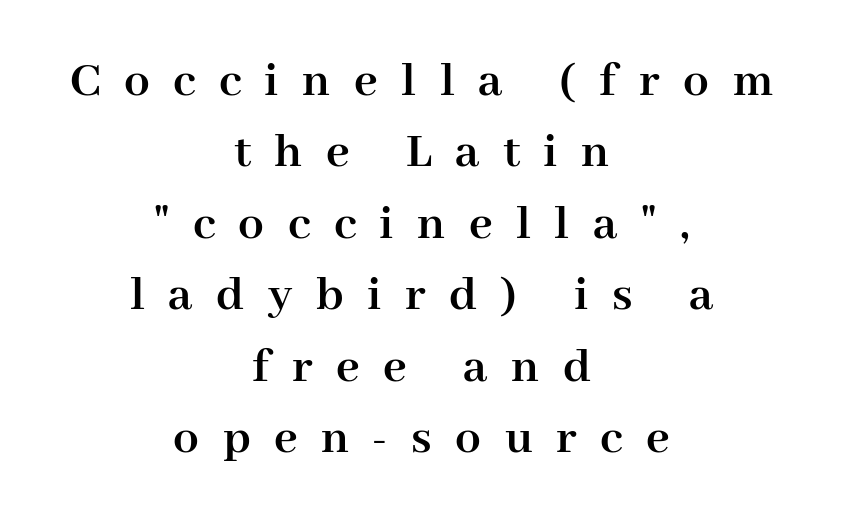
Q: Is the text bold? A: Yes.
Q: Is the text italic (slanted)? A: No, it is upright.
Q: Is the typeface a serif or a sans-serif typeface? A: Serif.
Q: Is the text underlined? A: No.
Q: How is the paragraph aligned? A: Centered.
Q: Is the spacing between letters normal or unusually wide? A: Unusually wide.
Q: Is the spacing between lines tight, normal or loose? A: Normal.
Q: Width (condensed, normal, or wide)? A: Normal.
Q: Stroke contrast? A: High.
Q: x-height? A: Medium.
Q: Monospaced? A: No.
